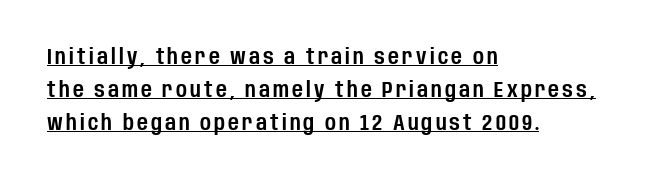
{"italic": "no", "underline": "yes", "align": "left", "line_spacing": "normal", "line_spacing_ratio": 1.57, "glyph_px": 21}
